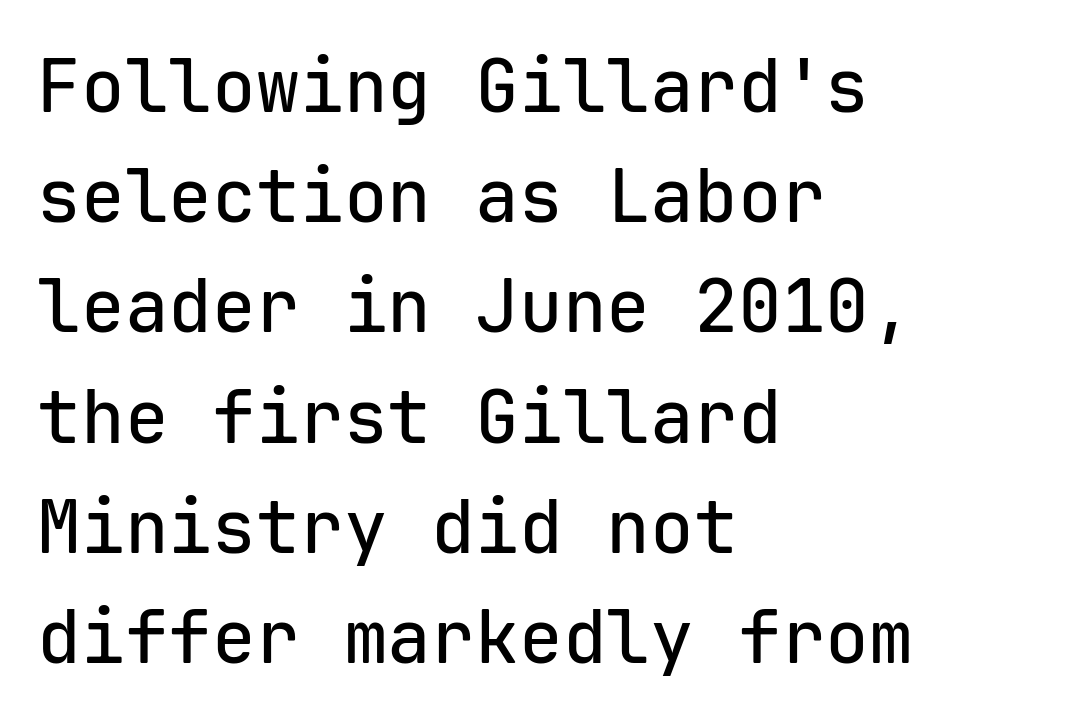
The image shows 73 px sans-serif type, upright, monospaced; set left-aligned, normal line spacing (1.51x), normal letter spacing, not underlined; low stroke contrast and a medium x-height.
